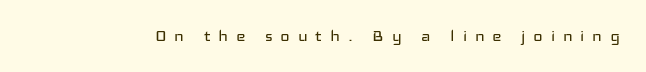
Inter-character spacing is expanded well beyond the font's built-in metrics. Heaviness? Minimal to ordinary, like unemphasized prose. The area under the type is left untouched. The type sits square on the baseline with zero lean.
